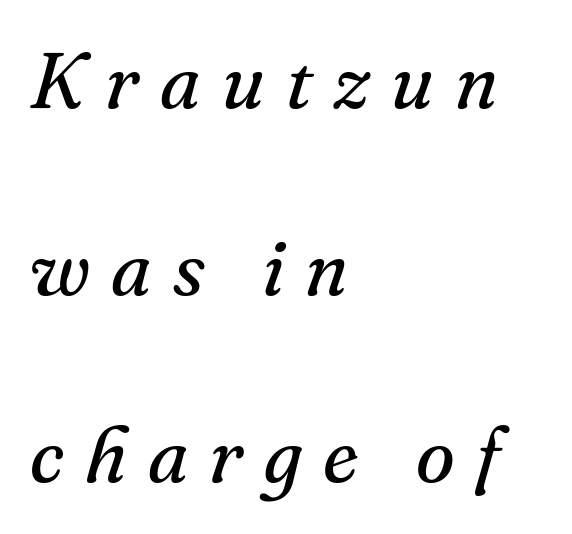
The image shows 79 px regular-weight serif type, italic (leaning right); set left-aligned, loose line spacing (2.37x), unusually wide letter spacing (+0.27 em), not underlined; medium stroke contrast and a small x-height.
